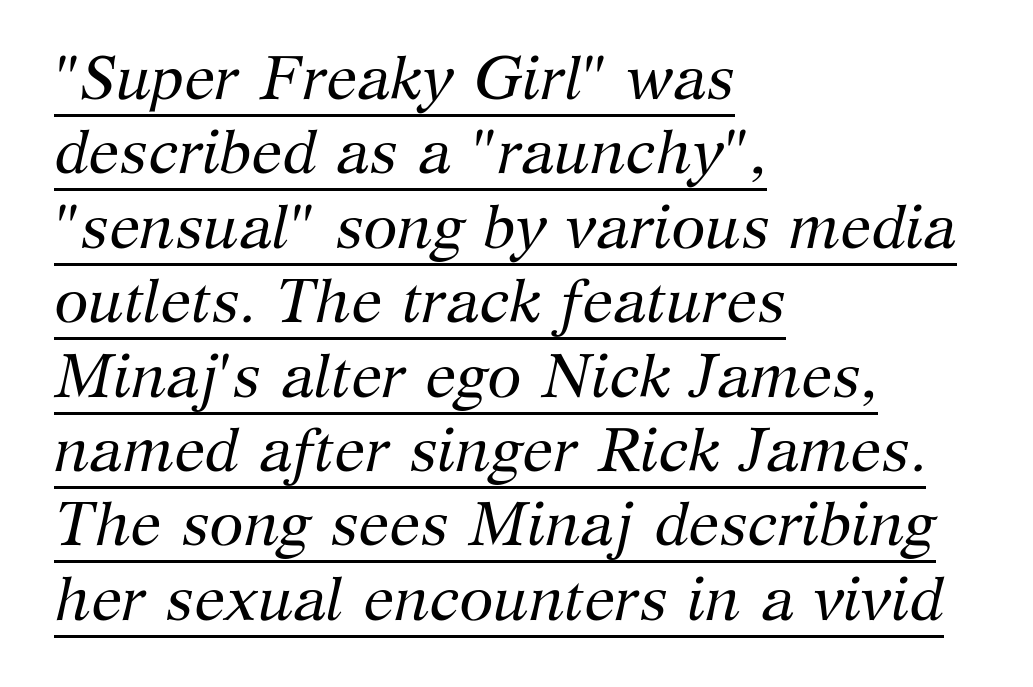
Each line of the rendering has a horizontal stroke beneath the glyphs. Font category for this specimen: serif. The passage shown is not bold in any degree. The rendering applies a slant to the glyphs. Every row of glyphs begins at an identical x-position on the left. Looks like regular typesetting: each glyph gets only the width it needs.
